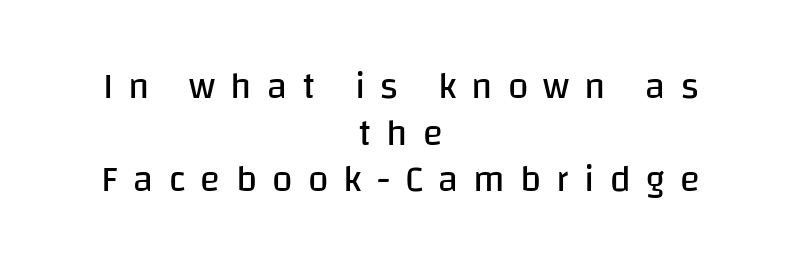
{"serif": "no", "italic": "no", "bold": "no", "weight": "regular", "width": "normal", "stroke_contrast": "low", "x_height": "large", "monospaced": "no", "underline": "no", "align": "center", "line_spacing": "normal", "line_spacing_ratio": 1.26, "letter_spacing": "wide", "letter_spacing_em": 0.41, "glyph_px": 37}
